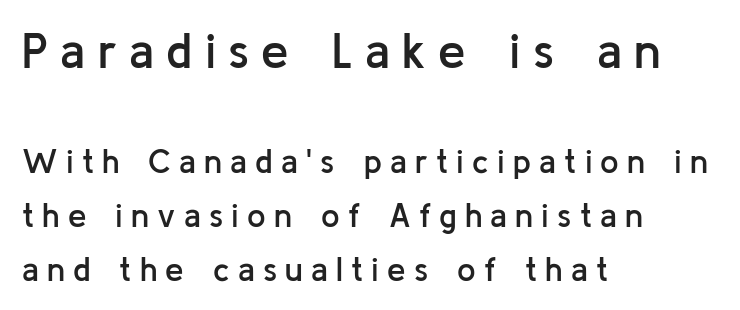
This sample keeps an unexceptional amount of space between lines. Which chunk is bigger? The first one — the top block dwarfs the bottom. A typesetter would call this proportional, since set widths differ per character. Notice the strokes are somewhat thickened but not fully heavy: this is a semibold. Typeset ragged right — the left edge is the straight one. The rendering inserts visible extra space after every character.
